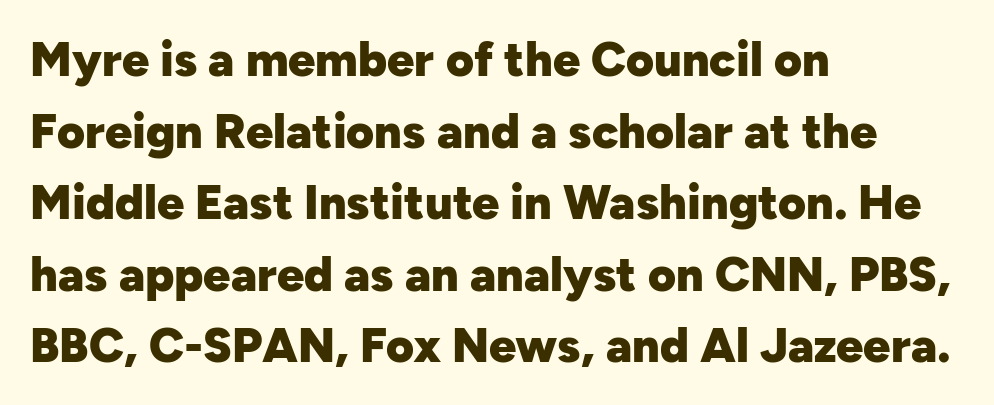
The image shows 48 px heavy sans-serif type, upright; set left-aligned, normal line spacing (1.49x), normal letter spacing, not underlined; low stroke contrast and a medium x-height.
